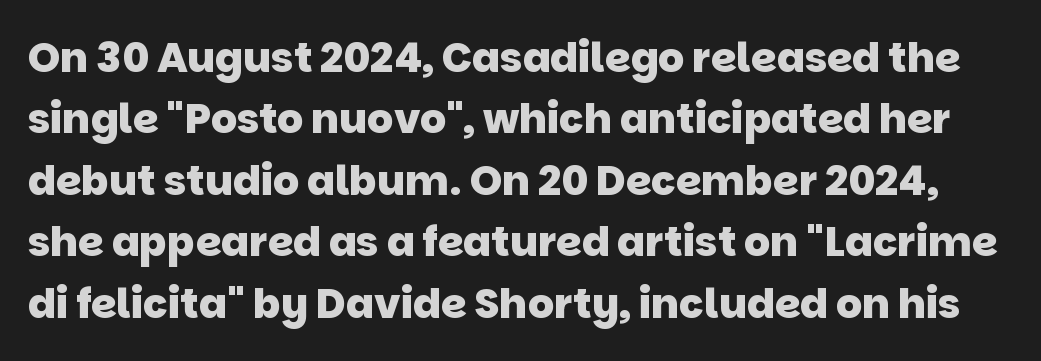
Vertical spacing — default. Emphasis by weight is at full strength: bold. Here the designer chose a conventional face with non-uniform glyph widths. Characters follow at the spacing the type designer built in.
